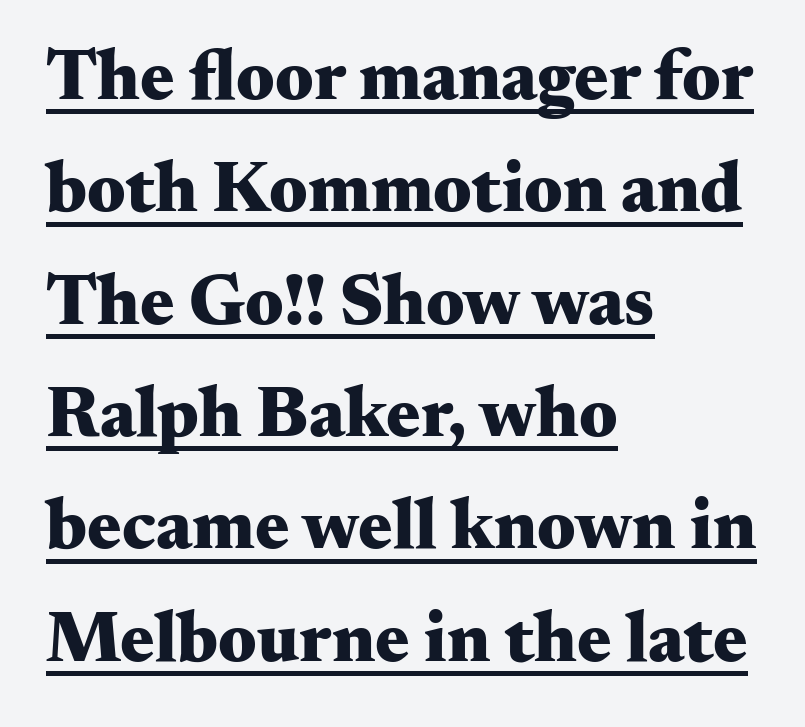
{"serif": "yes", "italic": "no", "bold": "yes", "weight": "heavy", "width": "wide", "stroke_contrast": "medium", "x_height": "small", "monospaced": "no", "underline": "yes", "align": "left", "line_spacing": "normal", "line_spacing_ratio": 1.56, "letter_spacing": "normal", "letter_spacing_em": 0.0, "glyph_px": 72}
